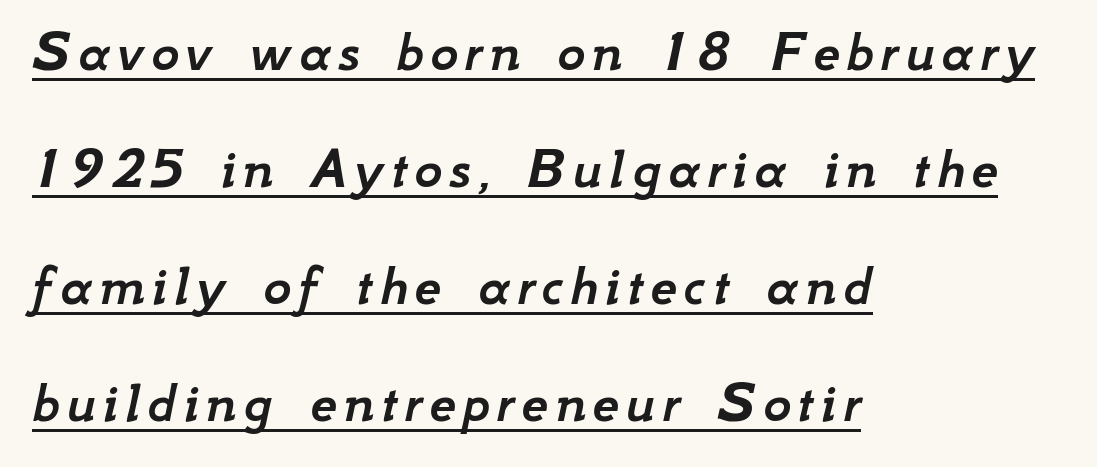
The image shows 60 px text type, italic (leaning right); set left-aligned, loose line spacing (1.95x), underlined; low stroke contrast and a small x-height.
